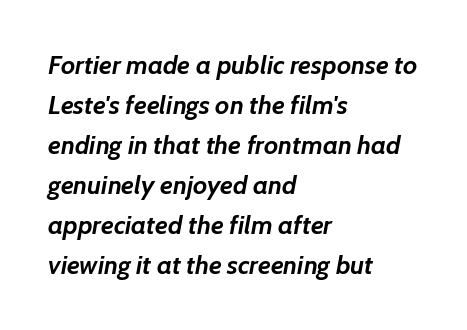
The rendering applies a slant to the glyphs. The passage shown stacks its lines at a standard gap. The letters are bold, with thick, heavy strokes. Observe the ordinary spacing: letters are neighbours, not strangers. The space directly below the letters is spotless.
